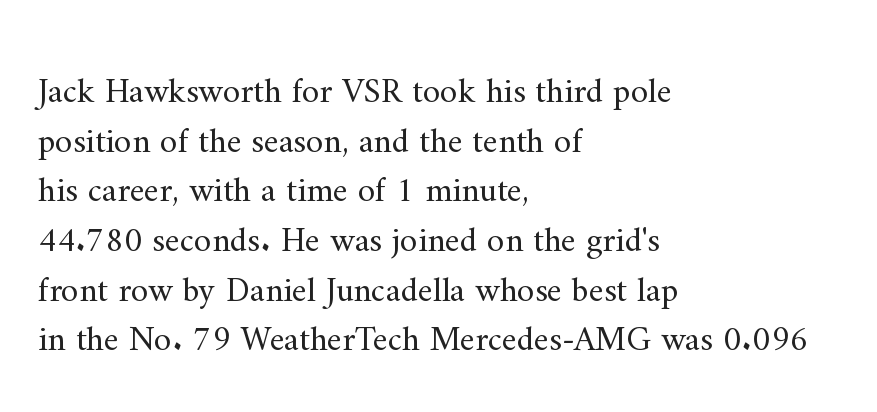
Q: Is the text bold? A: No.
Q: Is the text italic (slanted)? A: No, it is upright.
Q: Is the typeface a serif or a sans-serif typeface? A: Serif.
Q: Is the text underlined? A: No.
Q: How is the paragraph aligned? A: Left-aligned.
Q: Is the spacing between letters normal or unusually wide? A: Normal.
Q: Is the spacing between lines tight, normal or loose? A: Normal.
Q: Width (condensed, normal, or wide)? A: Normal.
Q: Stroke contrast? A: Medium.
Q: x-height? A: Small.
Q: Monospaced? A: No.
